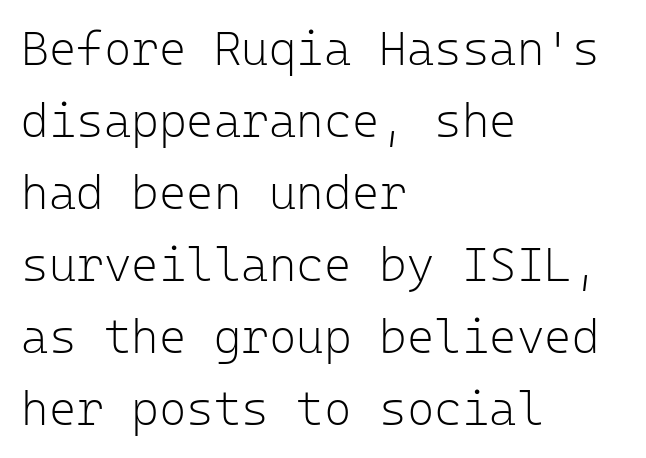
Nobody drew a line under any word here. Where is the straight margin? On the left. The weight would be labelled regular, book, light, or lighter still. Is the letter spacing exaggerated? No — it looks like the ordinary default.
